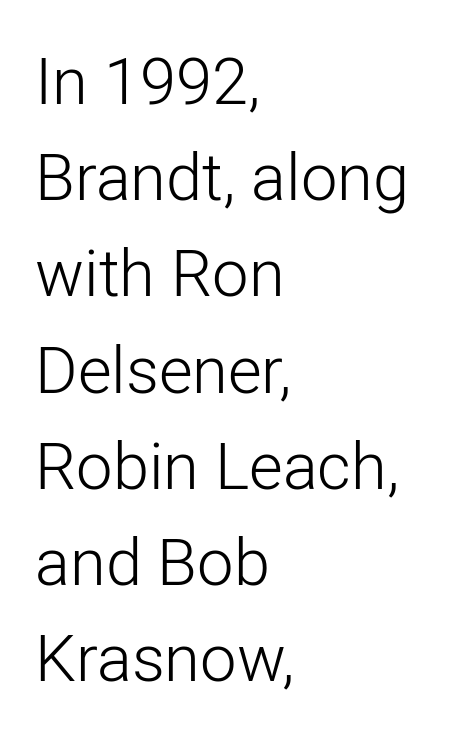
{"serif": "no", "italic": "no", "bold": "no", "weight": "light", "width": "normal", "stroke_contrast": "low", "x_height": "medium", "monospaced": "no", "underline": "no", "align": "left", "line_spacing": "normal", "line_spacing_ratio": 1.48, "letter_spacing": "normal", "letter_spacing_em": 0.0, "glyph_px": 65}
